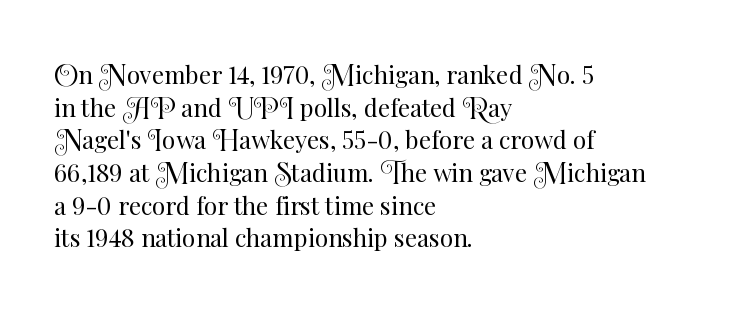
Q: Is the text bold? A: No.
Q: Is the text italic (slanted)? A: No, it is upright.
Q: Is the text underlined? A: No.
Q: How is the paragraph aligned? A: Left-aligned.
Q: Is the spacing between letters normal or unusually wide? A: Normal.
Q: Is the spacing between lines tight, normal or loose? A: Normal.
